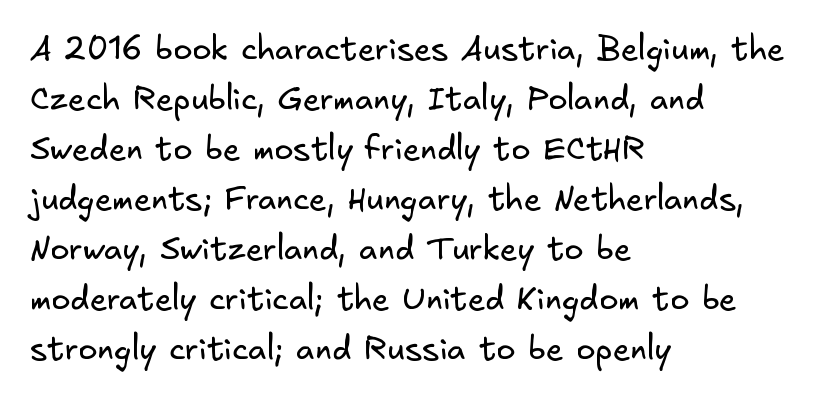
The image shows 32 px regular-weight sans-serif type; set left-aligned, normal line spacing (1.56x), normal letter spacing, not underlined; low stroke contrast and a small x-height.
